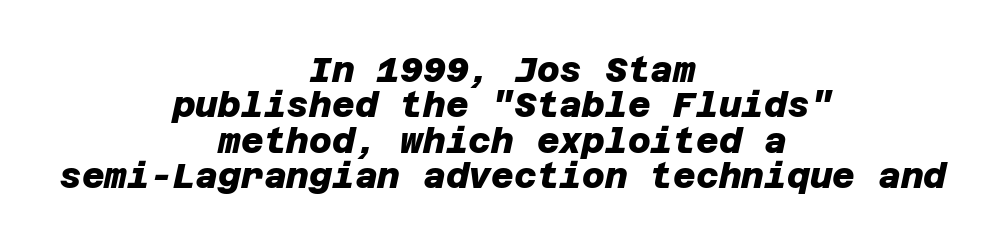
Q: Is the text bold? A: Yes.
Q: Is the typeface a serif or a sans-serif typeface? A: Sans-serif.
Q: Is the text underlined? A: No.
Q: How is the paragraph aligned? A: Centered.
Q: Is the spacing between letters normal or unusually wide? A: Normal.
Q: Is the spacing between lines tight, normal or loose? A: Tight.
Q: Width (condensed, normal, or wide)? A: Normal.
Q: Stroke contrast? A: Low.
Q: x-height? A: Large.
